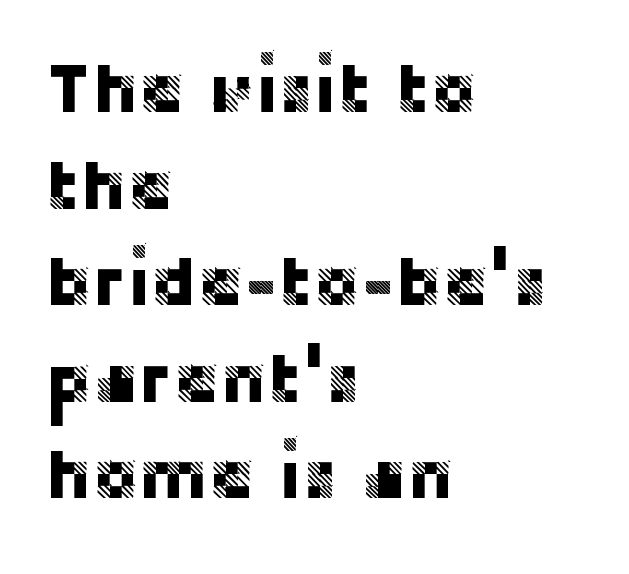
It's the straight-up-and-down kind of type. Nobody drew a line under any word here. This rendering leaves character spacing at its baseline value. Alignment: flush left.
